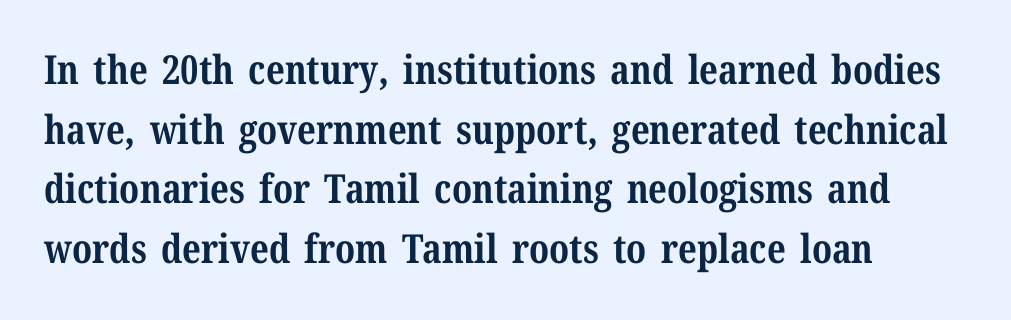
Q: Is the text bold? A: Yes.
Q: Is the text italic (slanted)? A: No, it is upright.
Q: Is the typeface a serif or a sans-serif typeface? A: Serif.
Q: Is the text underlined? A: No.
Q: How is the paragraph aligned? A: Left-aligned.
Q: Is the spacing between letters normal or unusually wide? A: Normal.
Q: Is the spacing between lines tight, normal or loose? A: Normal.
Q: Width (condensed, normal, or wide)? A: Normal.
Q: Stroke contrast? A: Medium.
Q: x-height? A: Medium.
Q: Monospaced? A: No.
